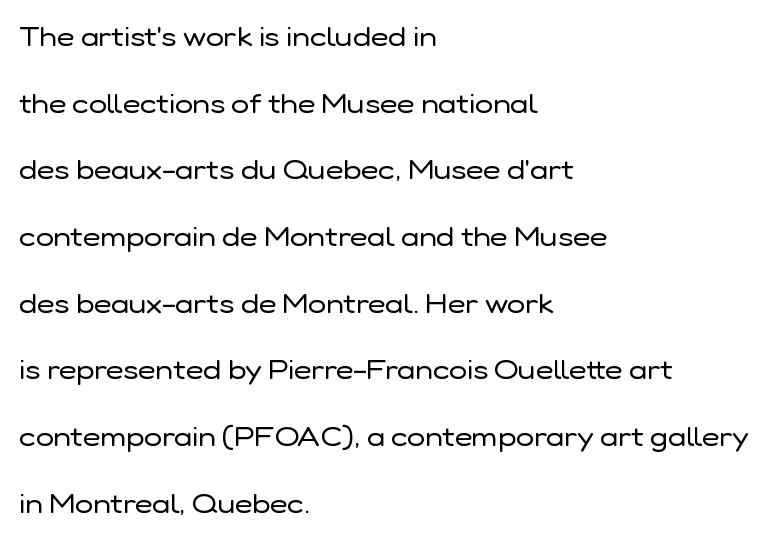
The image shows 27 px text type, upright; set left-aligned, loose line spacing (2.47x), normal letter spacing, not underlined.
